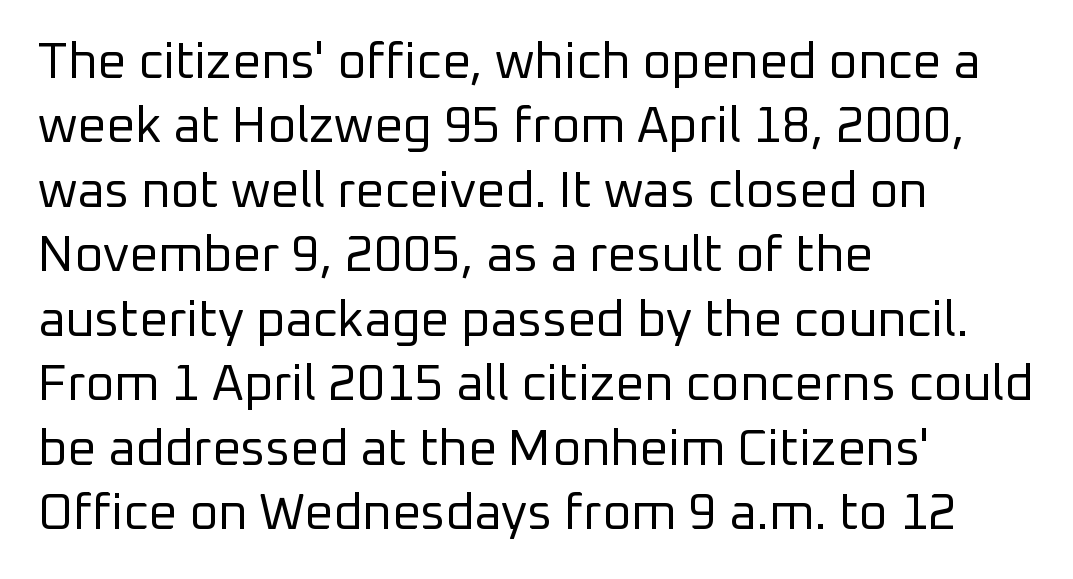
{"serif": "no", "italic": "no", "bold": "no", "weight": "regular", "width": "normal", "stroke_contrast": "low", "x_height": "medium", "monospaced": "no", "underline": "no", "align": "left", "line_spacing": "normal", "line_spacing_ratio": 1.29, "letter_spacing": "normal", "letter_spacing_em": 0.0, "glyph_px": 50}
